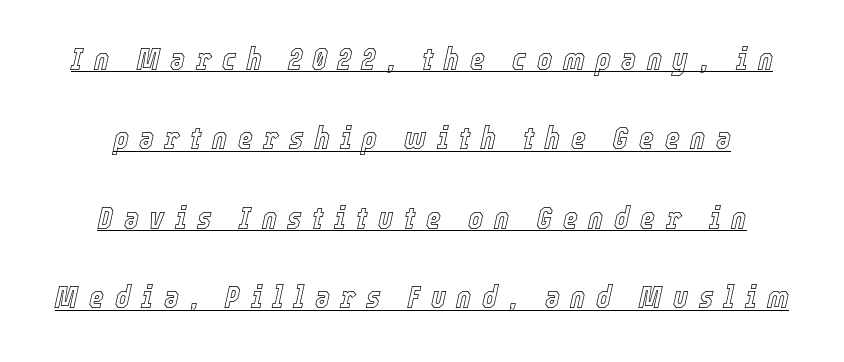
Notice how the stems are inclined rather than vertical — that's the hallmark of italics. Looks like regular typesetting: each glyph gets only the width it needs. Someone cranked the tracking dial way up on this one. This is underlined copy, the kind a proofreader might mark for attention. Honestly, the rows look like they've been pulled way apart.
